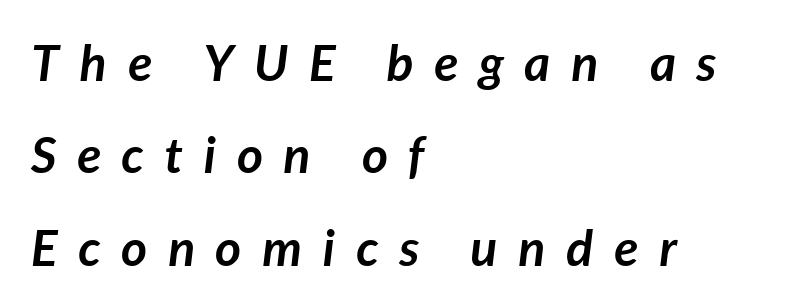
The image shows 50 px semibold type, italic (leaning right); set left-aligned, line spacing 1.85x, unusually wide letter spacing (+0.42 em), not underlined; low stroke contrast and a medium x-height.
